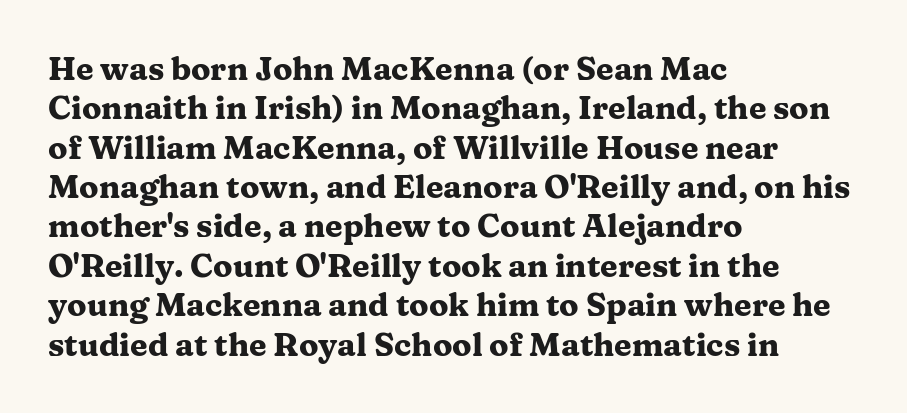
The image shows 32 px heavy, wide serif type, upright; set left-aligned, line spacing 1.23x, normal letter spacing, not underlined; medium stroke contrast and a medium x-height.
